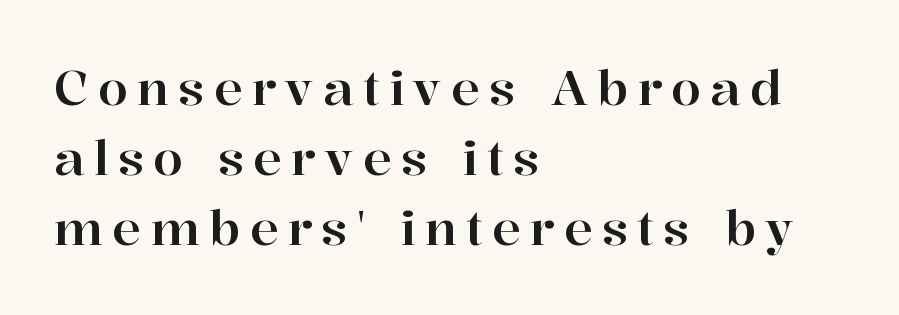
{"serif": "yes", "italic": "no", "width": "normal", "stroke_contrast": "high", "x_height": "medium", "monospaced": "no", "underline": "no", "align": "left", "line_spacing": "normal", "line_spacing_ratio": 1.46, "glyph_px": 48}
